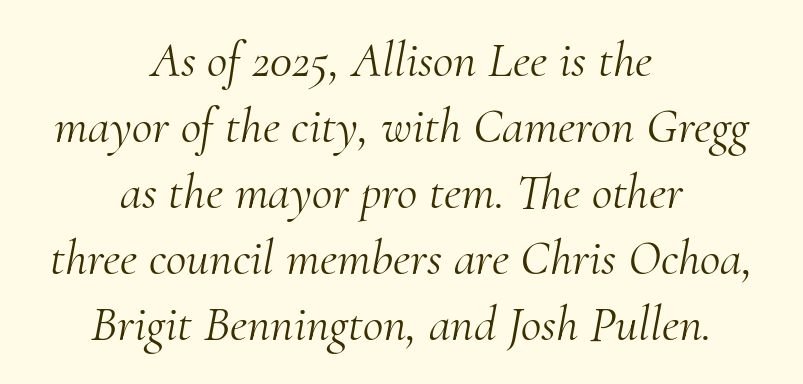
Q: Is the text bold? A: No.
Q: Is the text italic (slanted)? A: Yes, it leans right by about 10 degrees.
Q: Is the typeface a serif or a sans-serif typeface? A: Serif.
Q: Is the text underlined? A: No.
Q: How is the paragraph aligned? A: Centered.
Q: Is the spacing between letters normal or unusually wide? A: Normal.
Q: Is the spacing between lines tight, normal or loose? A: Normal.
Q: Width (condensed, normal, or wide)? A: Normal.
Q: Stroke contrast? A: Medium.
Q: x-height? A: Small.
Q: Monospaced? A: No.
